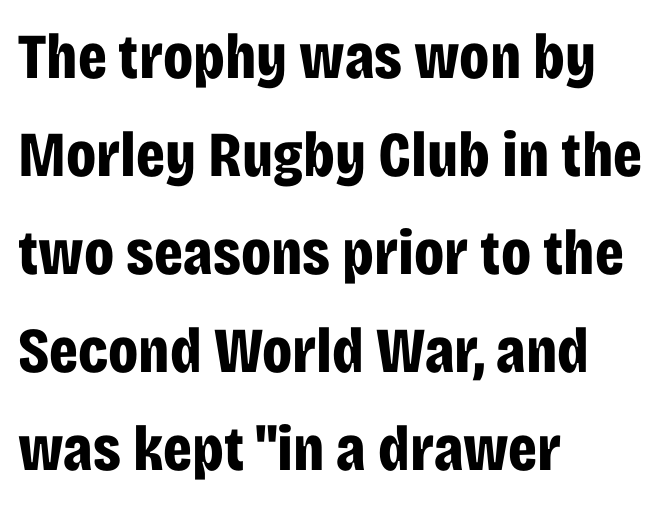
Q: Is the text bold? A: Yes.
Q: Is the text italic (slanted)? A: No, it is upright.
Q: Is the typeface a serif or a sans-serif typeface? A: Sans-serif.
Q: Is the text underlined? A: No.
Q: How is the paragraph aligned? A: Left-aligned.
Q: Is the spacing between letters normal or unusually wide? A: Normal.
Q: Is the spacing between lines tight, normal or loose? A: Normal.
Q: Width (condensed, normal, or wide)? A: Condensed.
Q: Stroke contrast? A: Low.
Q: x-height? A: Large.
Q: Monospaced? A: No.
